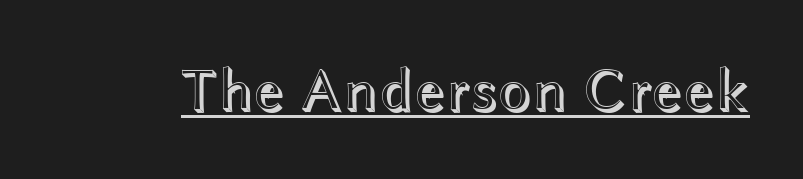
The image shows 61 px wide type, upright; set normal letter spacing, underlined; a medium x-height.
